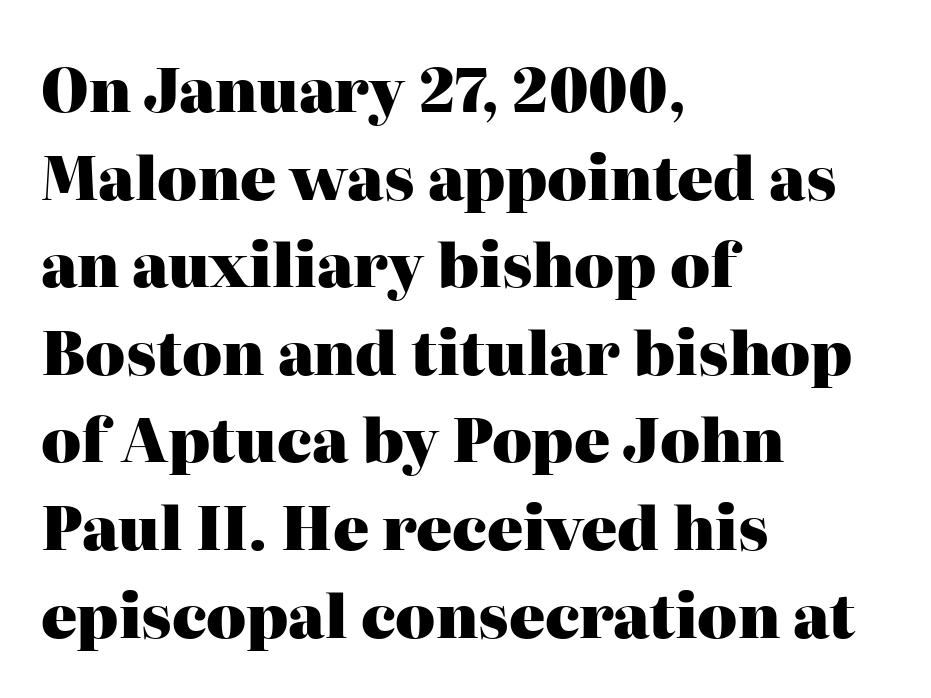
Q: Is the text bold? A: Yes.
Q: Is the text italic (slanted)? A: No, it is upright.
Q: Is the typeface a serif or a sans-serif typeface? A: Serif.
Q: Is the text underlined? A: No.
Q: How is the paragraph aligned? A: Left-aligned.
Q: Is the spacing between letters normal or unusually wide? A: Normal.
Q: Is the spacing between lines tight, normal or loose? A: Normal.
Q: Width (condensed, normal, or wide)? A: Normal.
Q: Stroke contrast? A: High.
Q: x-height? A: Medium.
Q: Monospaced? A: No.
